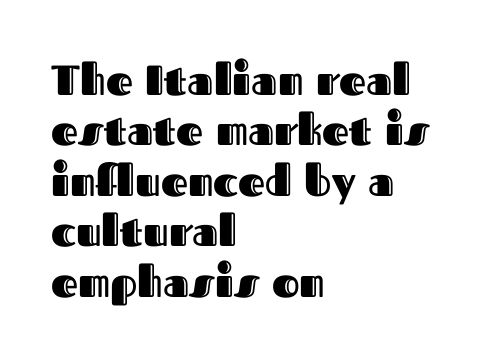
{"italic": "no", "width": "normal", "x_height": "medium", "monospaced": "no", "underline": "no", "align": "left", "line_spacing_ratio": 1.2, "letter_spacing": "normal", "letter_spacing_em": 0.0, "glyph_px": 42}
